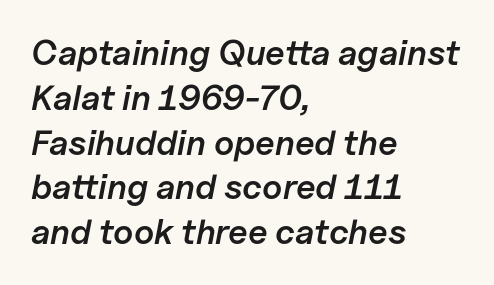
Q: Is the text bold? A: Semi-bold.
Q: Is the text italic (slanted)? A: Yes, it leans right by about 11 degrees.
Q: Is the text underlined? A: No.
Q: How is the paragraph aligned? A: Left-aligned.
Q: Is the spacing between letters normal or unusually wide? A: Normal.
Q: Is the spacing between lines tight, normal or loose? A: Normal.
Q: Width (condensed, normal, or wide)? A: Normal.
Q: Stroke contrast? A: Low.
Q: x-height? A: Medium.
Q: Monospaced? A: No.
